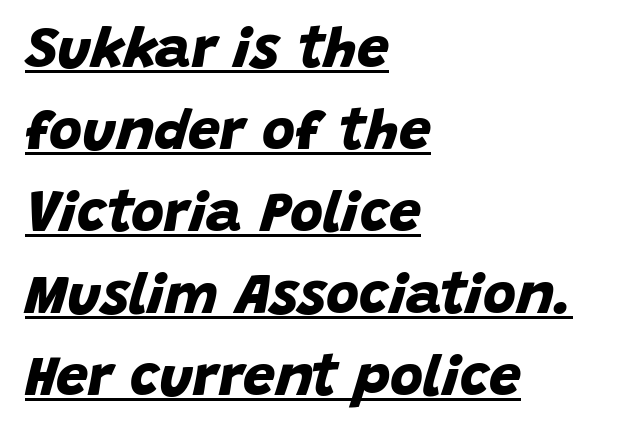
The image shows 57 px bold sans-serif type; set left-aligned, normal line spacing (1.44x), normal letter spacing, underlined; low stroke contrast and a large x-height.
